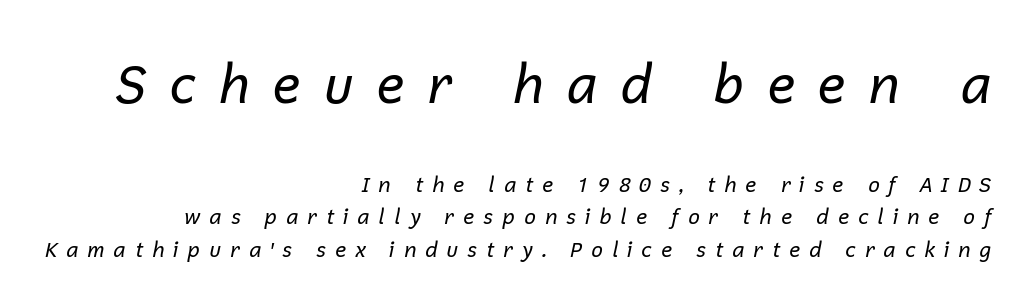
{"italic": "yes", "lean": "right", "slant_degrees": 12, "bold": "no", "weight": "regular", "width": "normal", "stroke_contrast": "low", "x_height": "medium", "monospaced": "no", "underline": "no", "align": "right", "line_spacing": "normal", "line_spacing_ratio": 1.55, "letter_spacing": "wide", "letter_spacing_em": 0.4, "larger_block": "first", "size_ratio": 2.52, "glyph_px": 53}
